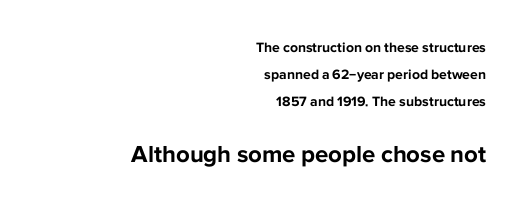
Q: Is the text bold? A: Yes.
Q: Is the text italic (slanted)? A: No, it is upright.
Q: Is the text underlined? A: No.
Q: How is the paragraph aligned? A: Right-aligned.
Q: Is the spacing between letters normal or unusually wide? A: Normal.
Q: Is the spacing between lines tight, normal or loose? A: Loose.
Q: Which block of text is set in a larger size, the first (top) or the second (bottom)? A: The second (bottom) one.
